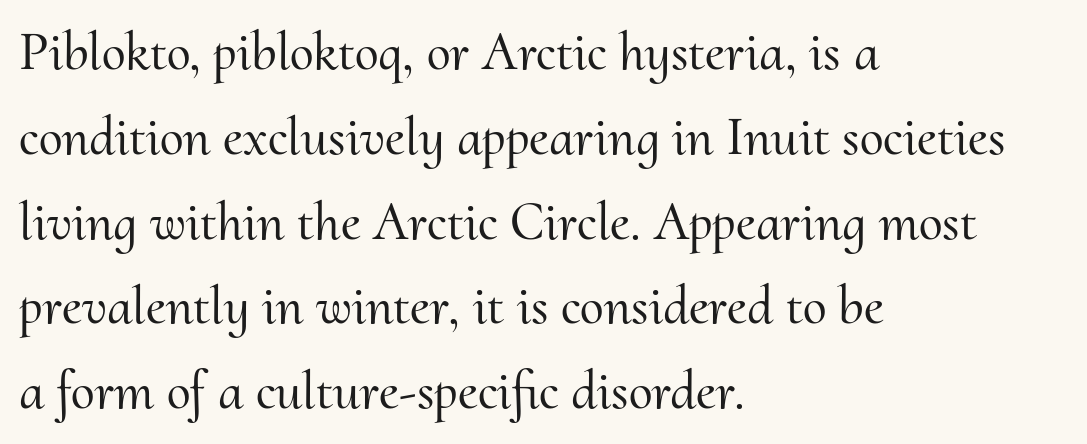
The image shows 54 px serif type, upright; set left-aligned, normal line spacing (1.57x), normal letter spacing, not underlined; medium stroke contrast and a small x-height.
